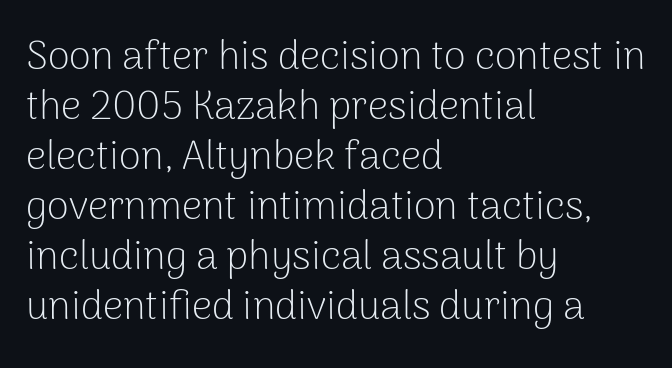
No letter is thick-stroked: the sample isn't bold. A clean baseline with only descenders dipping below it. A normal amount of white space separates one row of letters from the next. Leftover space on each line is placed entirely after the last word. There is no visible air inserted between adjacent glyphs. Ordinary non-slanted type is in use.
